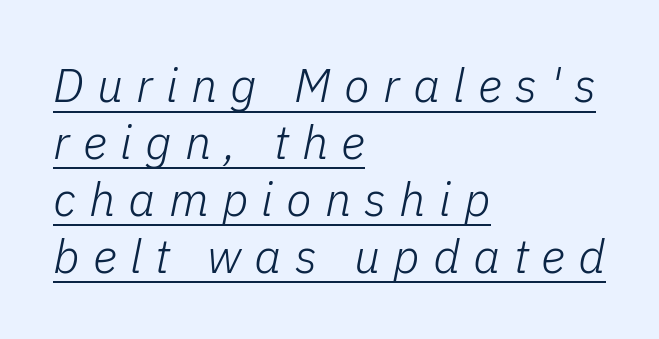
{"italic": "yes", "lean": "right", "slant_degrees": 11, "bold": "no", "weight": "light", "width": "normal", "stroke_contrast": "low", "x_height": "medium", "monospaced": "no", "underline": "yes", "align": "left", "line_spacing_ratio": 1.21, "letter_spacing": "wide", "letter_spacing_em": 0.28, "glyph_px": 47}
